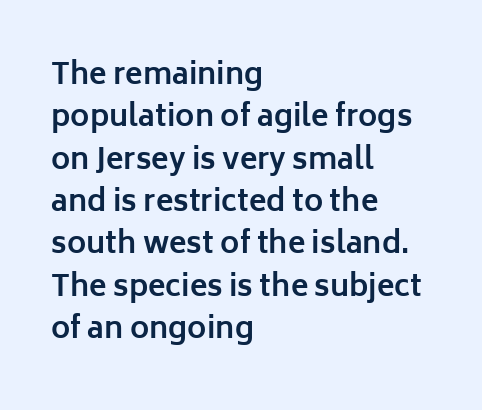
Q: Is the text bold? A: Yes.
Q: Is the text italic (slanted)? A: No, it is upright.
Q: Is the typeface a serif or a sans-serif typeface? A: Sans-serif.
Q: Is the text underlined? A: No.
Q: How is the paragraph aligned? A: Left-aligned.
Q: Is the spacing between letters normal or unusually wide? A: Normal.
Q: Is the spacing between lines tight, normal or loose? A: Normal.
Q: Width (condensed, normal, or wide)? A: Normal.
Q: Stroke contrast? A: Low.
Q: x-height? A: Medium.
Q: Monospaced? A: No.
